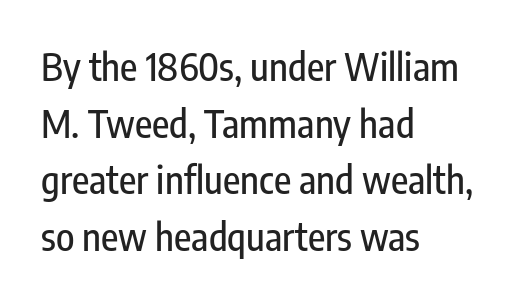
The image shows 38 px condensed sans-serif type, upright; set left-aligned, normal line spacing (1.49x), normal letter spacing, not underlined; low stroke contrast and a medium x-height.
